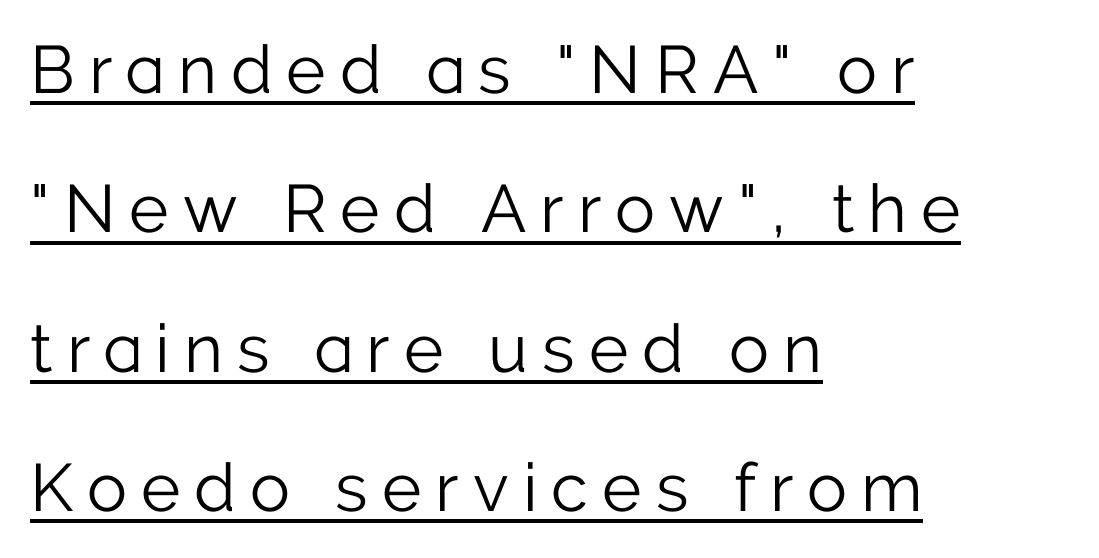
Each stroke keeps to a modest, everyday thickness or less. The rendering shows plain stroke endings on the letterforms — a sans-serif design. Vertical strokes here are truly vertical. This sample has the flowing, uneven cadence of proportional lettering. Inter-character spacing is expanded well beyond the font's built-in metrics. Where is the straight margin? On the left.
